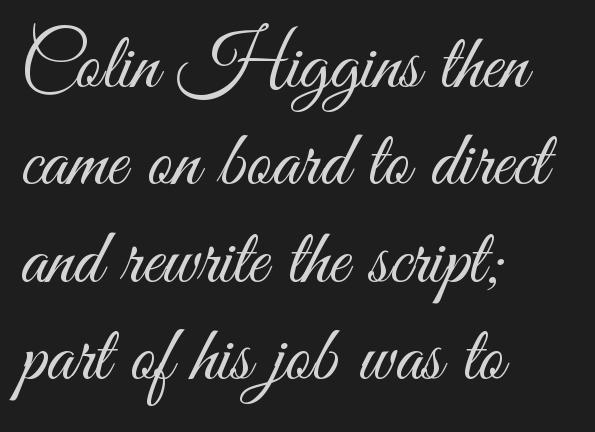
Q: Is the text bold? A: No.
Q: Is the text italic (slanted)? A: Yes.
Q: Is the typeface a serif or a sans-serif typeface? A: Sans-serif.
Q: Is the text underlined? A: No.
Q: How is the paragraph aligned? A: Left-aligned.
Q: Is the spacing between letters normal or unusually wide? A: Normal.
Q: Is the spacing between lines tight, normal or loose? A: Normal.
Q: Width (condensed, normal, or wide)? A: Condensed.
Q: Stroke contrast? A: Medium.
Q: x-height? A: Small.
Q: Monospaced? A: No.
